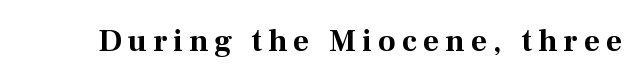
The letters are bold, with thick, heavy strokes. Words float on clear page, feet unadorned. The passage shown is typed in a proportional face where columns would drift. Upright lettering throughout. Are there feet on the stems? There are — it's a serif.
